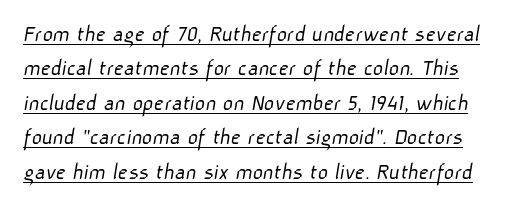
{"bold": "no", "underline": "yes", "line_spacing": "normal", "line_spacing_ratio": 1.38, "letter_spacing": "normal", "letter_spacing_em": 0.0, "glyph_px": 25}
